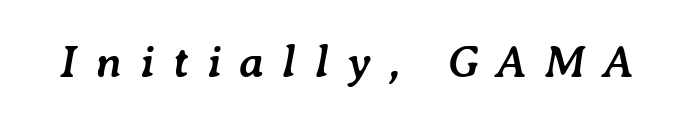
{"italic": "yes", "lean": "right", "slant_degrees": 7, "bold": "yes", "weight": "semibold", "width": "normal", "stroke_contrast": "low", "x_height": "medium", "monospaced": "no", "underline": "no", "letter_spacing": "wide", "letter_spacing_em": 0.38, "glyph_px": 46}
